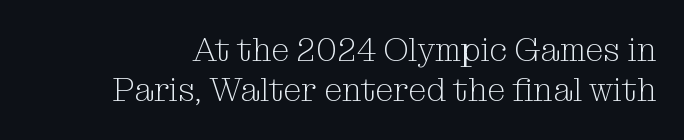
{"serif": "yes", "italic": "no", "bold": "no", "weight": "light", "width": "normal", "stroke_contrast": "medium", "x_height": "medium", "monospaced": "no", "underline": "no", "line_spacing_ratio": 1.22, "letter_spacing": "normal", "letter_spacing_em": 0.0, "glyph_px": 33}
